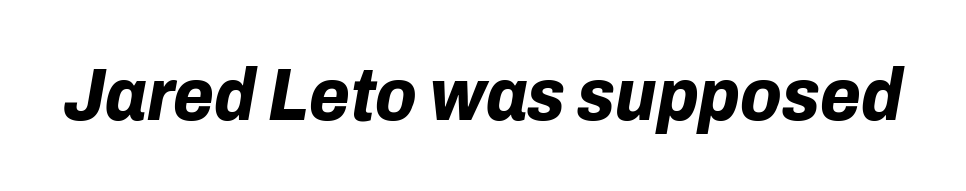
Q: Is the text bold? A: Yes.
Q: Is the text italic (slanted)? A: Yes, it leans right by about 10 degrees.
Q: Is the text underlined? A: No.
Q: Is the spacing between letters normal or unusually wide? A: Normal.
Q: Width (condensed, normal, or wide)? A: Normal.
Q: Stroke contrast? A: Low.
Q: x-height? A: Medium.
Q: Monospaced? A: No.
